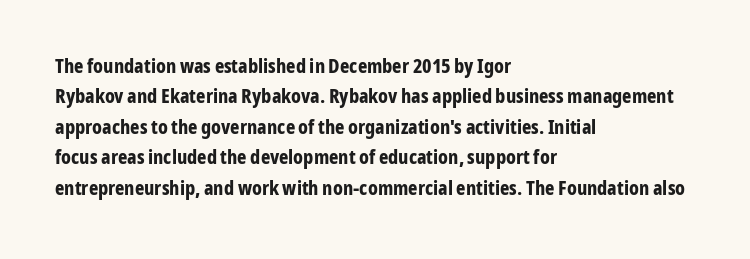
{"italic": "no", "bold": "yes", "underline": "no", "align": "left", "line_spacing": "normal", "line_spacing_ratio": 1.52, "letter_spacing": "normal", "letter_spacing_em": 0.0, "glyph_px": 20}
